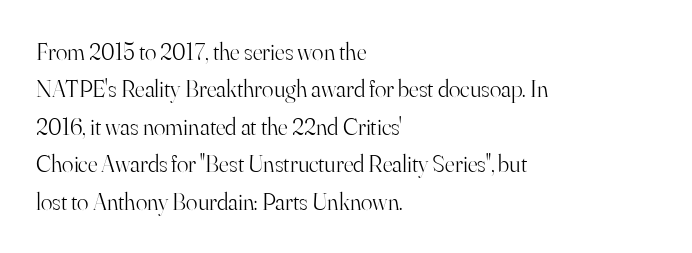
{"italic": "no", "bold": "no", "underline": "no", "align": "left", "line_spacing": "normal", "line_spacing_ratio": 1.56, "letter_spacing": "normal", "letter_spacing_em": 0.0, "glyph_px": 24}
